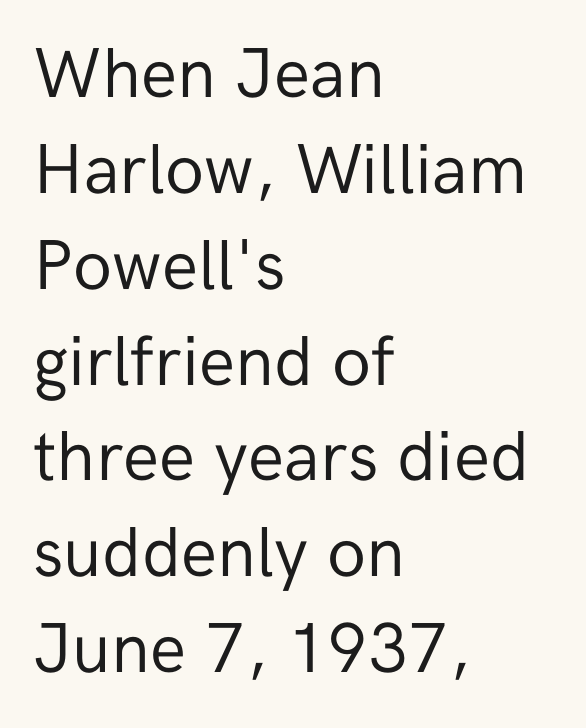
You can tell it's not italic because the verticals are truly vertical. Check where the strokes stop: nothing finishes them off — pure sans. Does extra space separate the letters? No, they use regular spacing. Casual observation: everything's shoved over to the left.
